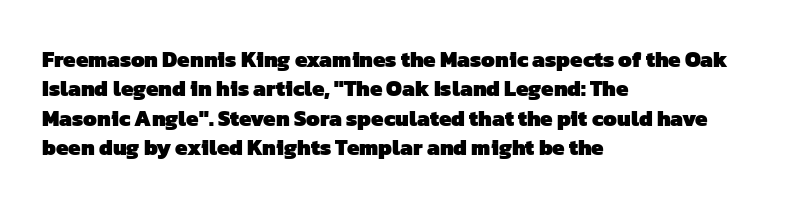
The image shows 22 px bold type; set left-aligned, normal line spacing (1.33x), normal letter spacing, not underlined.
